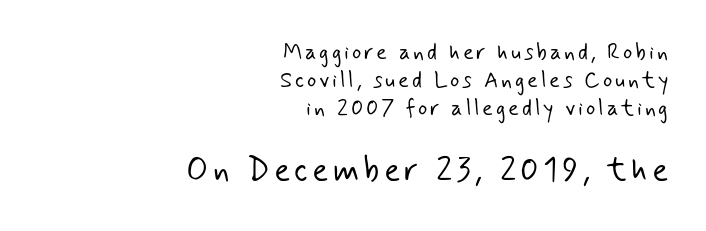
The image shows 33 px light sans-serif type; set right-aligned, normal line spacing (1.28x), not underlined; the second (bottom) block is 1.5x larger; low stroke contrast and a small x-height.
